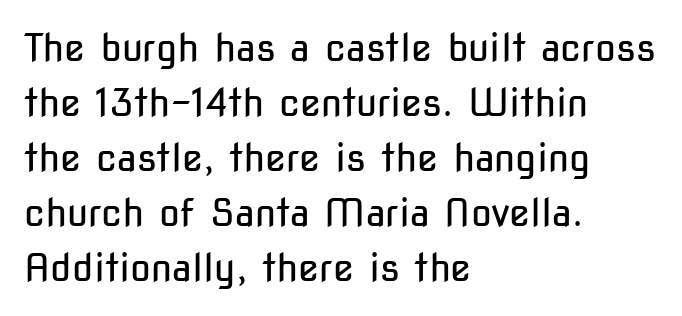
{"serif": "no", "italic": "no", "bold": "no", "weight": "regular", "width": "condensed", "stroke_contrast": "low", "x_height": "medium", "monospaced": "no", "underline": "no", "align": "left", "line_spacing": "normal", "line_spacing_ratio": 1.45, "letter_spacing": "normal", "letter_spacing_em": 0.0, "glyph_px": 38}
